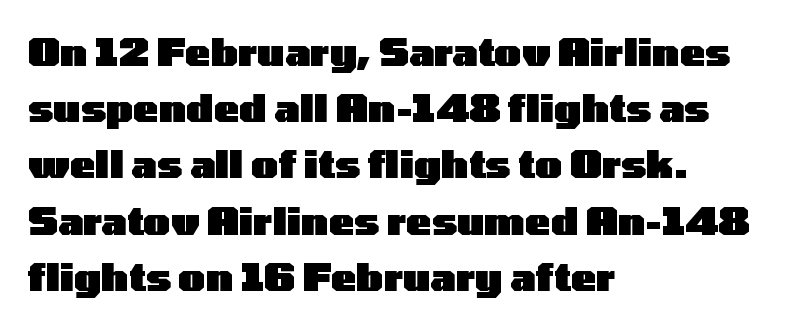
{"serif": "no", "italic": "no", "bold": "yes", "weight": "heavy", "width": "wide", "stroke_contrast": "low", "x_height": "medium", "monospaced": "no", "underline": "no", "align": "left", "line_spacing": "normal", "line_spacing_ratio": 1.48, "letter_spacing": "normal", "letter_spacing_em": 0.0, "glyph_px": 38}
